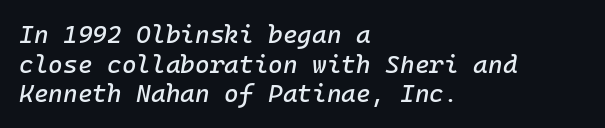
The image shows 25 px text type, italic (leaning right); set left-aligned, line spacing 1.19x, normal letter spacing, not underlined.
